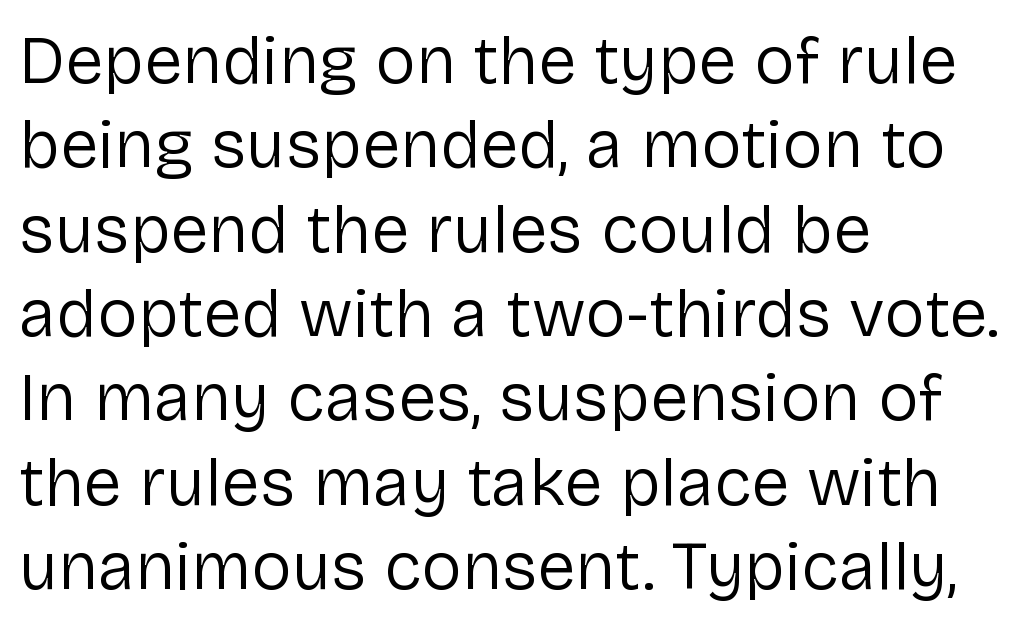
Q: Is the text bold? A: No.
Q: Is the text italic (slanted)? A: No, it is upright.
Q: Is the typeface a serif or a sans-serif typeface? A: Sans-serif.
Q: Is the text underlined? A: No.
Q: How is the paragraph aligned? A: Left-aligned.
Q: Is the spacing between letters normal or unusually wide? A: Normal.
Q: Width (condensed, normal, or wide)? A: Normal.
Q: Stroke contrast? A: Low.
Q: x-height? A: Medium.
Q: Monospaced? A: No.
